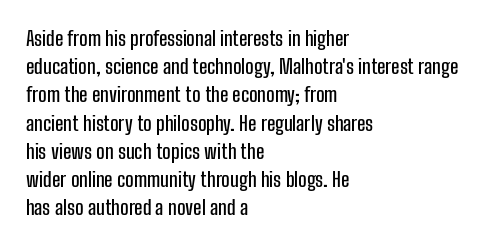
{"italic": "no", "underline": "no", "align": "left", "line_spacing": "normal", "line_spacing_ratio": 1.41, "letter_spacing": "normal", "letter_spacing_em": 0.0, "glyph_px": 20}
